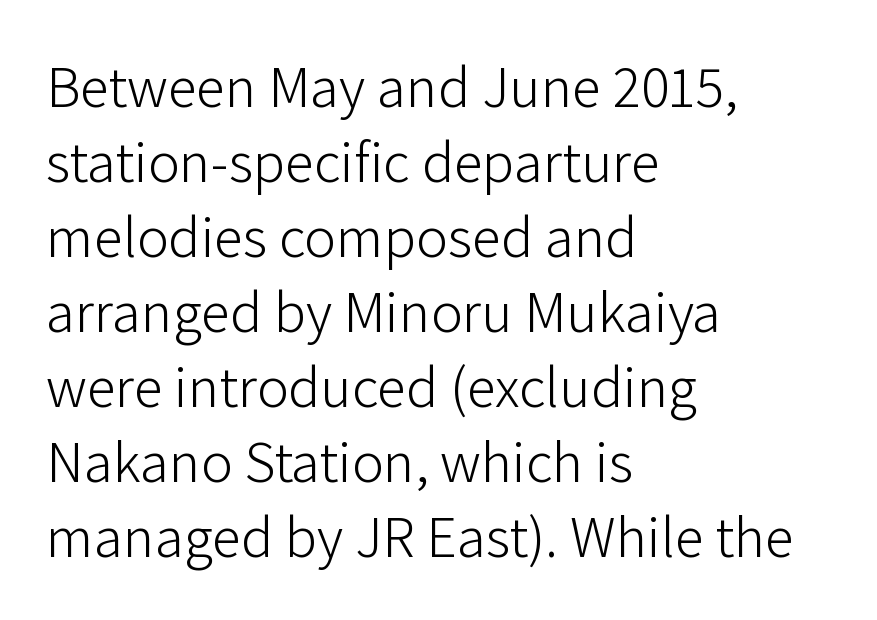
The image shows 59 px light sans-serif type, upright; set left-aligned, normal line spacing (1.27x), normal letter spacing, not underlined; low stroke contrast and a medium x-height.
